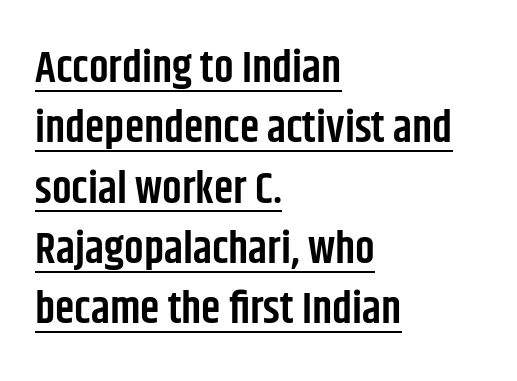
{"serif": "no", "italic": "no", "bold": "semi", "weight": "semibold", "width": "condensed", "stroke_contrast": "low", "x_height": "large", "monospaced": "no", "underline": "yes", "align": "left", "line_spacing": "normal", "line_spacing_ratio": 1.37, "letter_spacing": "normal", "letter_spacing_em": 0.0, "glyph_px": 44}
